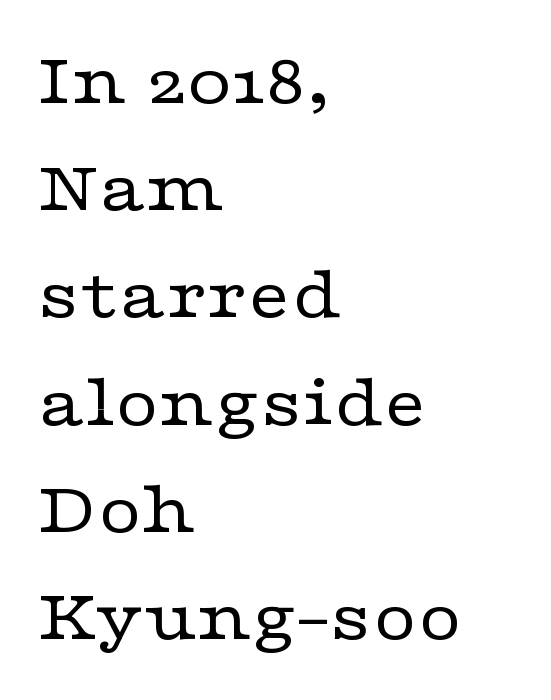
Note the varied advance widths — an 'i' is clearly narrower than an 'm'. The foot of each line stays bare and open. Vertical strokes here are truly vertical. Reading down the column, the eye jumps a familiar distance to each next line. The letters look calm and open, with moderate or lighter stems.
